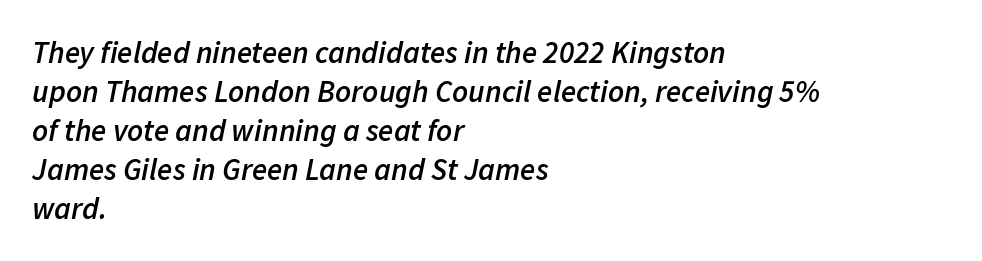
{"italic": "yes", "lean": "right", "slant_degrees": 11, "bold": "semi", "weight": "semibold", "width": "normal", "stroke_contrast": "low", "x_height": "medium", "monospaced": "no", "underline": "no", "align": "left", "line_spacing": "normal", "line_spacing_ratio": 1.26, "letter_spacing": "normal", "letter_spacing_em": 0.0, "glyph_px": 31}
